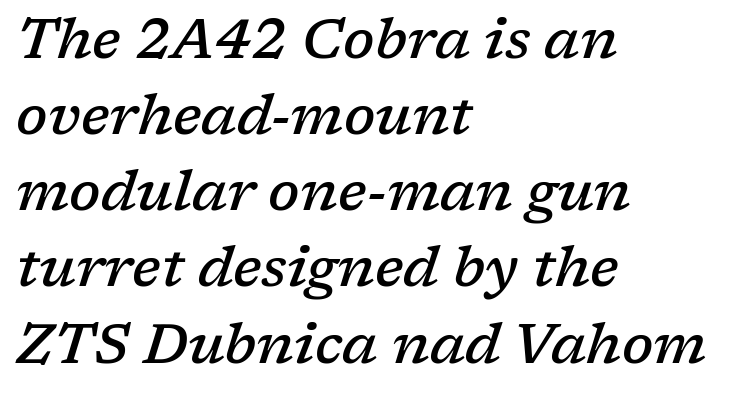
The image shows 56 px semibold serif type, italic (leaning right); set left-aligned, normal line spacing (1.36x), normal letter spacing, not underlined; low stroke contrast and a medium x-height.
